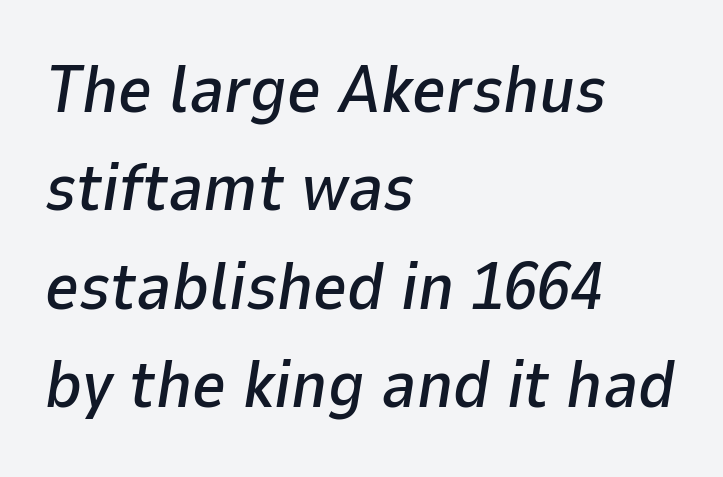
The image shows 66 px text type, italic (leaning right); set left-aligned, normal line spacing (1.49x), normal letter spacing, not underlined; low stroke contrast and a medium x-height.
